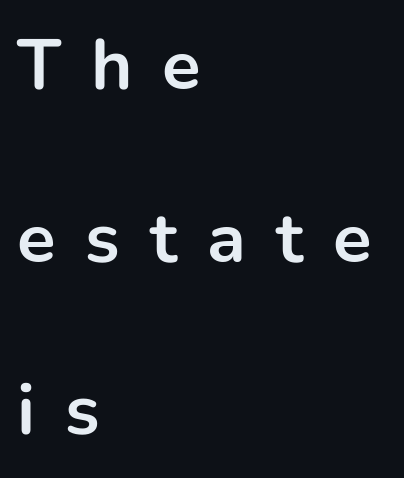
{"serif": "no", "italic": "no", "bold": "yes", "weight": "bold", "width": "normal", "stroke_contrast": "low", "x_height": "medium", "monospaced": "no", "underline": "no", "align": "left", "line_spacing": "loose", "line_spacing_ratio": 2.43, "letter_spacing": "wide", "letter_spacing_em": 0.42, "glyph_px": 71}
